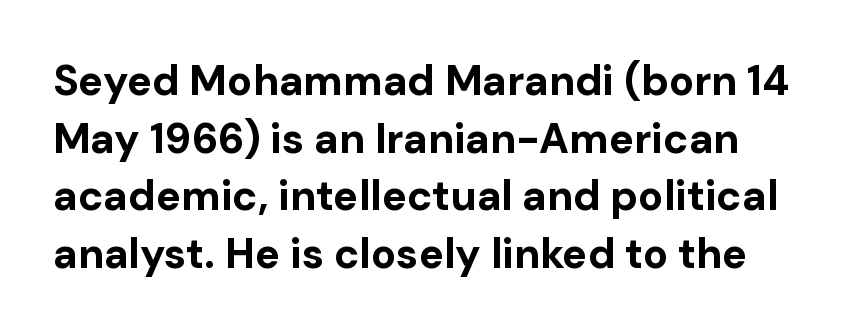
{"serif": "no", "italic": "no", "bold": "yes", "weight": "bold", "width": "normal", "stroke_contrast": "low", "x_height": "medium", "monospaced": "no", "underline": "no", "line_spacing": "normal", "line_spacing_ratio": 1.37, "letter_spacing": "normal", "letter_spacing_em": 0.0, "glyph_px": 42}
